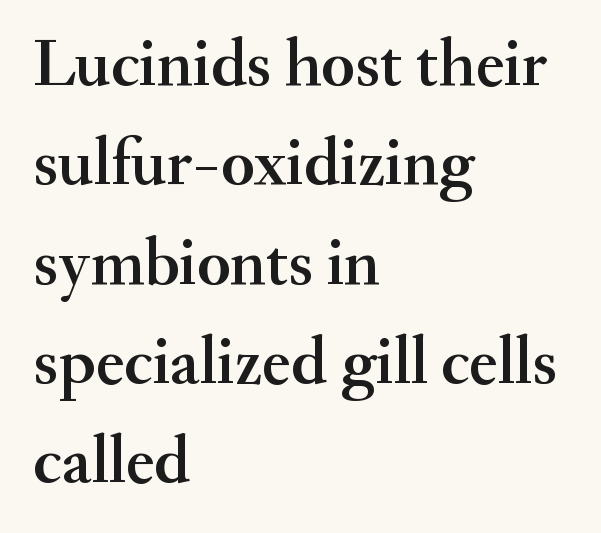
This rendering uses left alignment, leaving the right contour irregular. Each letter keeps its own natural width here, so spacing adapts to shape. A typesetter would label this face a serif. Letters rest on an invisible, unmarked baseline. This block has exactly the height ordinary leading produces. Does the lettering tilt? It doesn't — this is upright.
